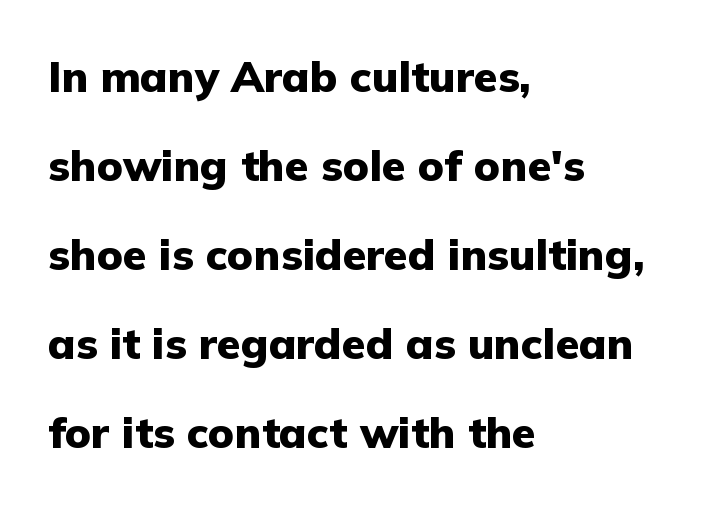
{"serif": "no", "italic": "no", "bold": "yes", "weight": "heavy", "width": "normal", "stroke_contrast": "low", "x_height": "medium", "monospaced": "no", "underline": "no", "align": "left", "line_spacing": "loose", "line_spacing_ratio": 2.07, "letter_spacing": "normal", "letter_spacing_em": 0.0, "glyph_px": 43}
